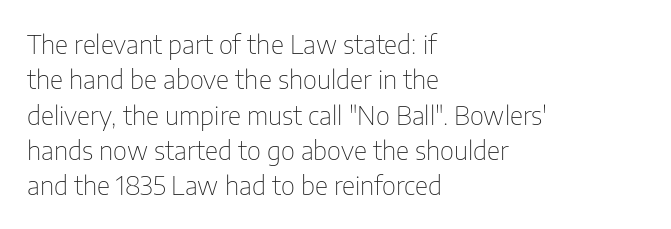
The image shows 26 px text type, upright; set left-aligned, normal line spacing (1.36x), normal letter spacing, not underlined.
